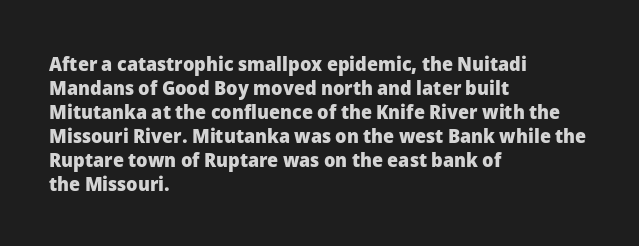
Posture: upright roman. Between one letter and the next there's only the usual sliver of space. Layout note: lines flush left. Clear beneath every line of the passage. The characters look thick and weighty, a clear bold.
